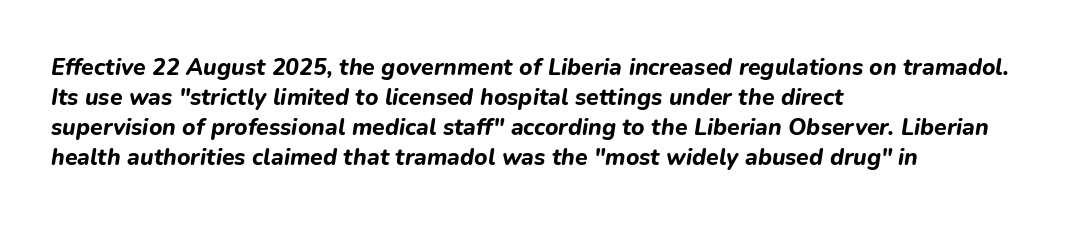
{"italic": "yes", "lean": "right", "slant_degrees": 9, "bold": "yes", "underline": "no", "align": "left", "line_spacing": "normal", "line_spacing_ratio": 1.31, "letter_spacing": "normal", "letter_spacing_em": 0.0, "glyph_px": 23}
